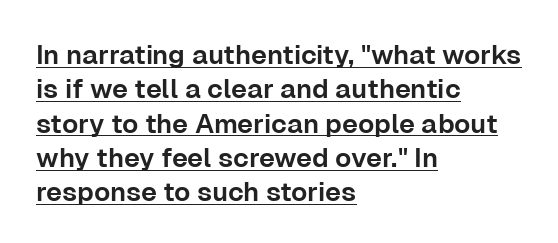
The image shows 27 px text type, upright; set left-aligned, normal line spacing (1.27x), normal letter spacing, underlined.
